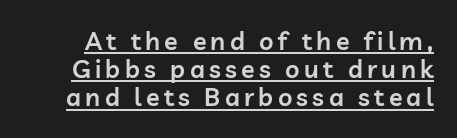
Q: Is the text bold? A: Semi-bold.
Q: Is the text italic (slanted)? A: No, it is upright.
Q: Is the text underlined? A: Yes.
Q: Is the spacing between lines tight, normal or loose? A: Tight.
